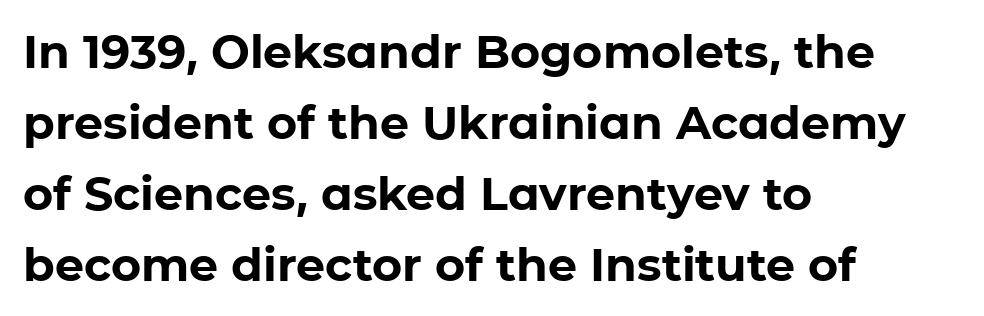
The image shows 46 px bold sans-serif type, upright; set left-aligned, normal line spacing (1.54x), normal letter spacing, not underlined; low stroke contrast and a medium x-height.
